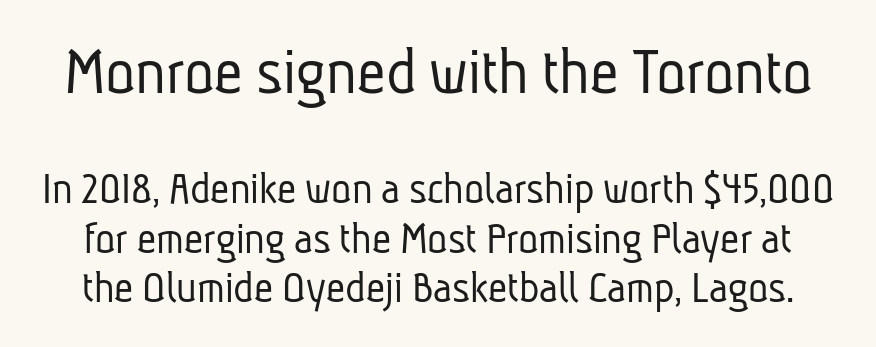
Quick note: underline off. The typeface chosen for these lines omits serifs. Quick note: interline space is minimal. Look at the glyph heights: the upper group is clearly the bigger setting.
